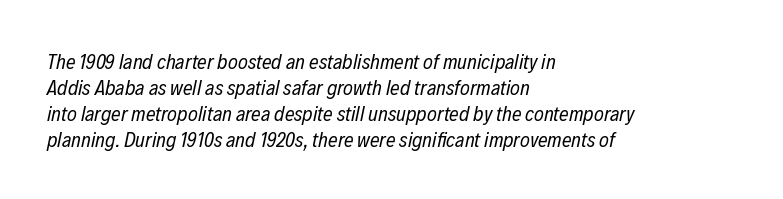
Q: Is the text bold? A: No.
Q: Is the text italic (slanted)? A: Yes, it leans right by about 12 degrees.
Q: Is the text underlined? A: No.
Q: How is the paragraph aligned? A: Left-aligned.
Q: Is the spacing between letters normal or unusually wide? A: Normal.
